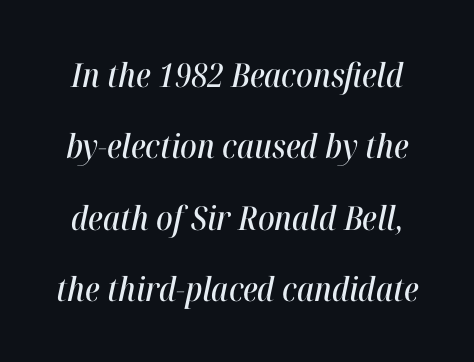
Q: Is the text italic (slanted)? A: Yes, it leans right by about 12 degrees.
Q: Is the text underlined? A: No.
Q: Is the spacing between letters normal or unusually wide? A: Normal.
Q: Is the spacing between lines tight, normal or loose? A: Loose.
Q: Width (condensed, normal, or wide)? A: Condensed.
Q: Stroke contrast? A: High.
Q: x-height? A: Medium.
Q: Monospaced? A: No.
